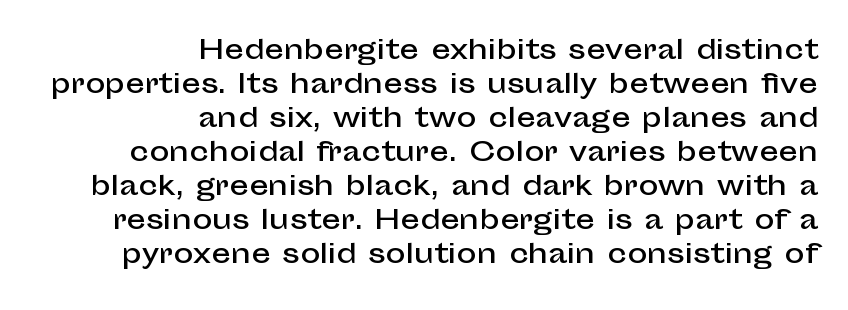
Q: Is the text italic (slanted)? A: No, it is upright.
Q: Is the text underlined? A: No.
Q: How is the paragraph aligned? A: Right-aligned.
Q: Is the spacing between letters normal or unusually wide? A: Normal.
Q: Is the spacing between lines tight, normal or loose? A: Normal.
